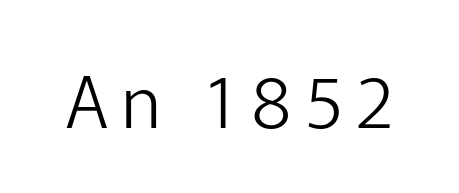
The image shows 72 px light sans-serif type, upright; set not underlined; low stroke contrast and a medium x-height.
